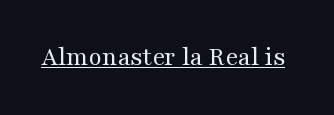
Vertical stems look standard width or narrower in stroke. This sample carries an underscore along the baseline area. Notice how the stems are strictly vertical — no italics here. Spacing between characters is what you'd get straight out of the box.
